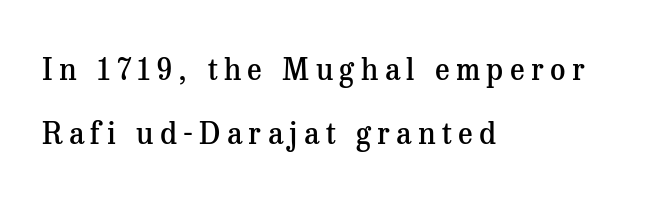
The image shows 30 px semibold serif type, upright; set left-aligned, loose line spacing (2.14x), unusually wide letter spacing (+0.21 em), not underlined; medium stroke contrast and a medium x-height.
